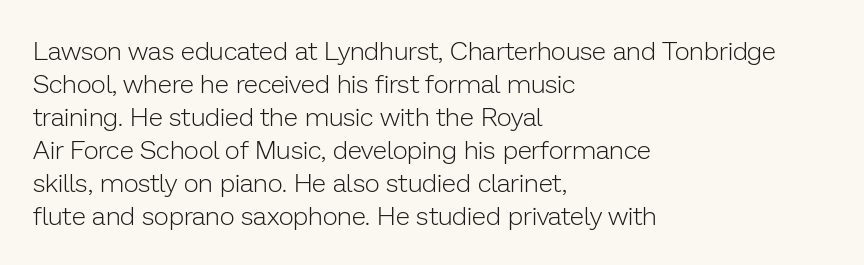
Q: Is the text bold? A: No.
Q: Is the text italic (slanted)? A: No, it is upright.
Q: Is the text underlined? A: No.
Q: How is the paragraph aligned? A: Left-aligned.
Q: Is the spacing between letters normal or unusually wide? A: Normal.
Q: Is the spacing between lines tight, normal or loose? A: Normal.
